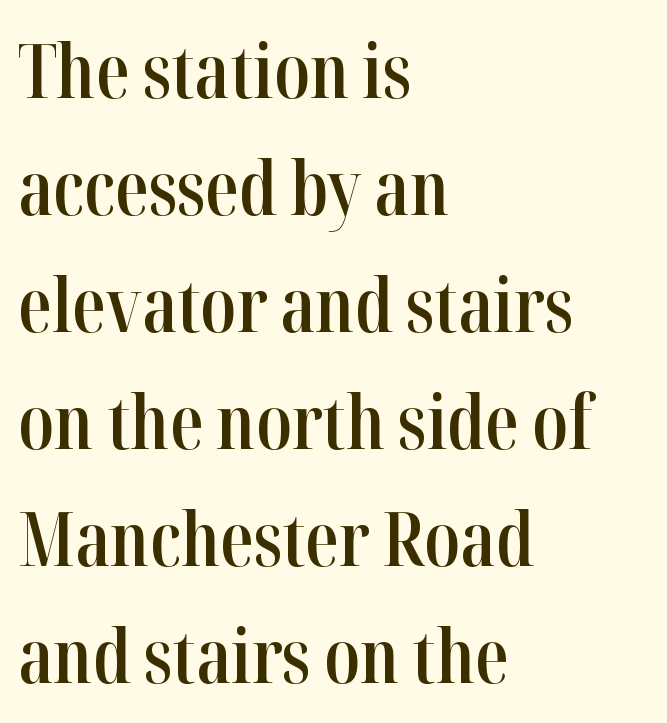
Q: Is the text bold? A: Semi-bold.
Q: Is the text italic (slanted)? A: No, it is upright.
Q: Is the typeface a serif or a sans-serif typeface? A: Serif.
Q: Is the text underlined? A: No.
Q: How is the paragraph aligned? A: Left-aligned.
Q: Is the spacing between letters normal or unusually wide? A: Normal.
Q: Is the spacing between lines tight, normal or loose? A: Normal.
Q: Width (condensed, normal, or wide)? A: Condensed.
Q: Stroke contrast? A: High.
Q: x-height? A: Medium.
Q: Monospaced? A: No.
